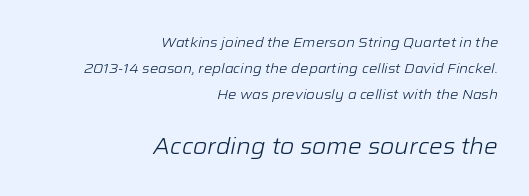
Q: Is the text bold? A: No.
Q: Is the text italic (slanted)? A: Yes, it leans right by about 12 degrees.
Q: Is the text underlined? A: No.
Q: How is the paragraph aligned? A: Right-aligned.
Q: Is the spacing between letters normal or unusually wide? A: Normal.
Q: Which block of text is set in a larger size, the first (top) or the second (bottom)? A: The second (bottom) one.
